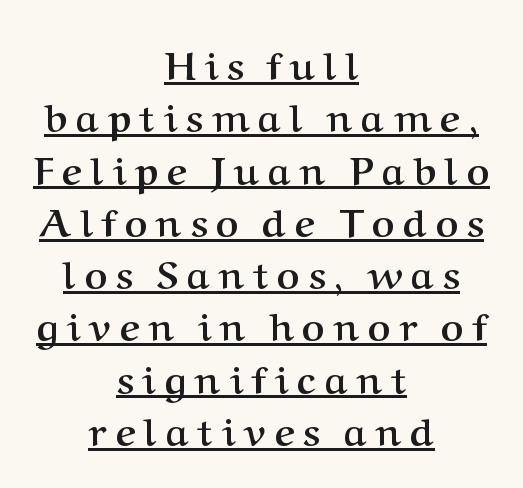
Q: Is the text bold? A: Yes.
Q: Is the text italic (slanted)? A: No, it is upright.
Q: Is the typeface a serif or a sans-serif typeface? A: Serif.
Q: Is the text underlined? A: Yes.
Q: How is the paragraph aligned? A: Centered.
Q: Is the spacing between letters normal or unusually wide? A: Unusually wide.
Q: Is the spacing between lines tight, normal or loose? A: Normal.
Q: Width (condensed, normal, or wide)? A: Normal.
Q: Stroke contrast? A: Medium.
Q: x-height? A: Medium.
Q: Monospaced? A: No.
